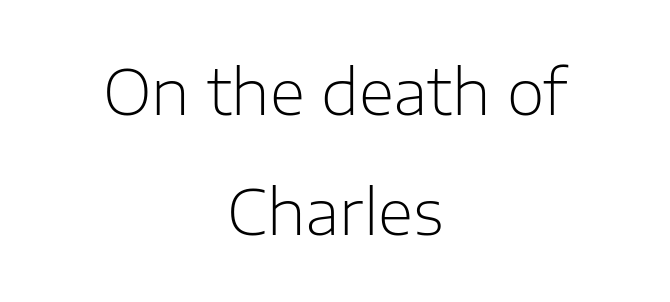
The image shows 61 px light sans-serif type, upright; set centered, loose line spacing (1.97x), normal letter spacing, not underlined; low stroke contrast and a medium x-height.
